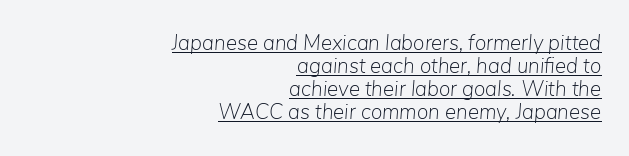
The horizontal fit of the characters is conventional and even. Leading: reduced. Nothing heavy about these letters — not bold at all. Teacher's note: observe the even right margin — that is flush-right alignment. Characters are canted at an angle relative to the baseline's perpendicular. Honestly, the underline is the first thing you notice here.
